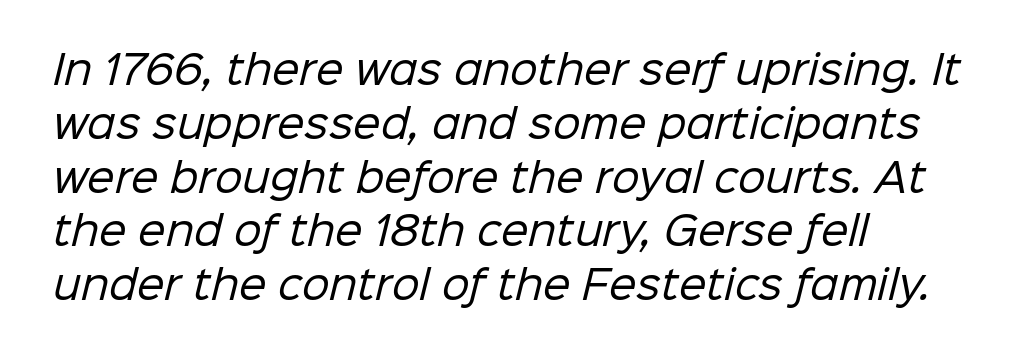
Q: Is the text bold? A: No.
Q: Is the typeface a serif or a sans-serif typeface? A: Sans-serif.
Q: Is the text underlined? A: No.
Q: How is the paragraph aligned? A: Left-aligned.
Q: Is the spacing between letters normal or unusually wide? A: Normal.
Q: Is the spacing between lines tight, normal or loose? A: Normal.
Q: Width (condensed, normal, or wide)? A: Normal.
Q: Stroke contrast? A: Low.
Q: x-height? A: Medium.
Q: Monospaced? A: No.
